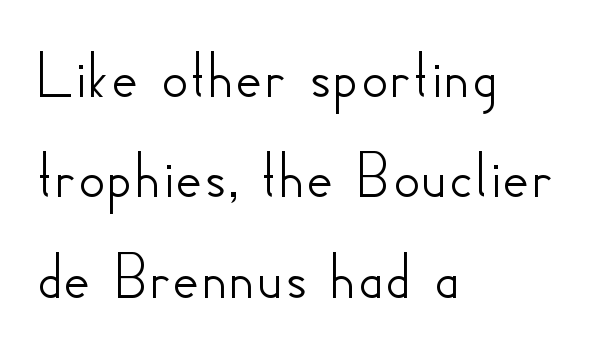
The image shows 67 px sans-serif type, upright; set left-aligned, normal line spacing (1.5x), normal letter spacing, not underlined; low stroke contrast and a small x-height.
